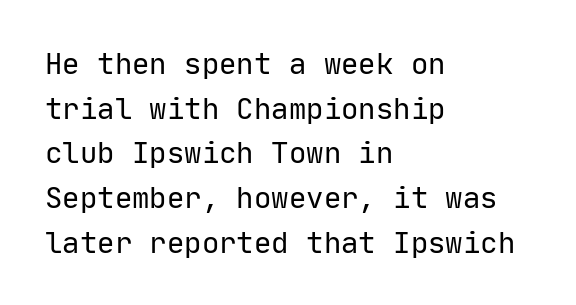
Q: Is the text bold? A: No.
Q: Is the text italic (slanted)? A: No, it is upright.
Q: Is the typeface a serif or a sans-serif typeface? A: Sans-serif.
Q: Is the text underlined? A: No.
Q: How is the paragraph aligned? A: Left-aligned.
Q: Is the spacing between letters normal or unusually wide? A: Normal.
Q: Is the spacing between lines tight, normal or loose? A: Normal.
Q: Width (condensed, normal, or wide)? A: Normal.
Q: Stroke contrast? A: Low.
Q: x-height? A: Medium.
Q: Monospaced? A: Yes.
